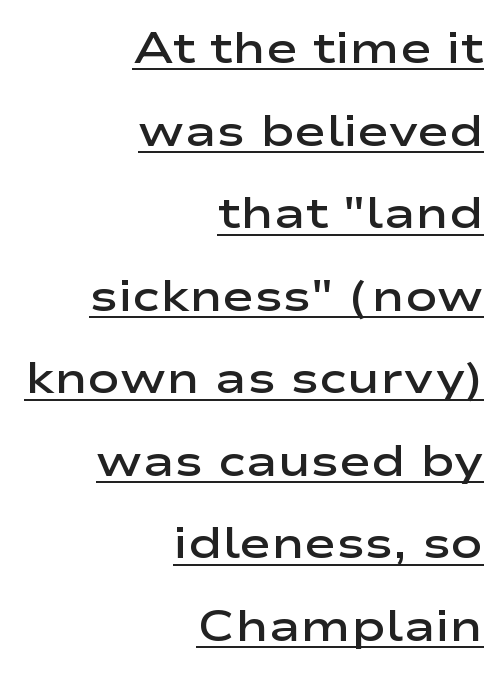
The sample has been set in demibold, a notch under bold. Posture: upright roman. This rendering features underlined lettering. Line spacing here is loose.
